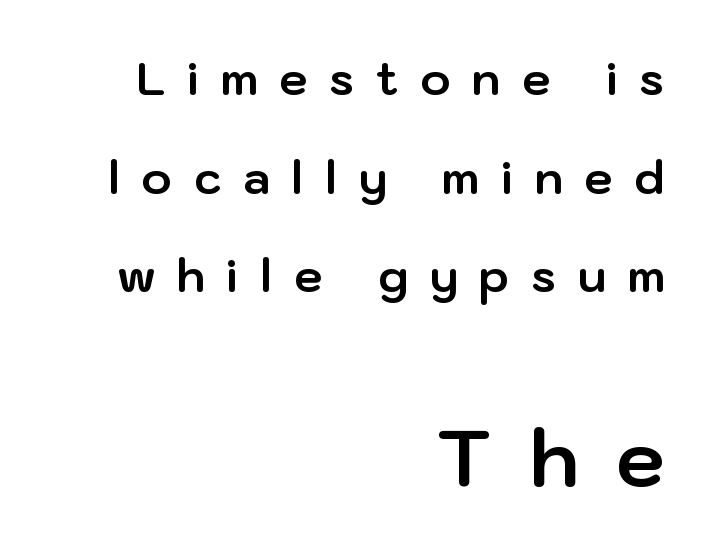
Q: Is the text bold? A: Yes.
Q: Is the text italic (slanted)? A: No, it is upright.
Q: Is the typeface a serif or a sans-serif typeface? A: Sans-serif.
Q: Is the text underlined? A: No.
Q: How is the paragraph aligned? A: Right-aligned.
Q: Is the spacing between letters normal or unusually wide? A: Unusually wide.
Q: Is the spacing between lines tight, normal or loose? A: Loose.
Q: Which block of text is set in a larger size, the first (top) or the second (bottom)? A: The second (bottom) one.
Q: Width (condensed, normal, or wide)? A: Normal.
Q: Stroke contrast? A: Low.
Q: x-height? A: Medium.
Q: Monospaced? A: No.
